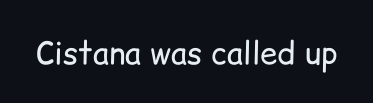
Q: Is the text bold? A: No.
Q: Is the text italic (slanted)? A: No, it is upright.
Q: Is the typeface a serif or a sans-serif typeface? A: Sans-serif.
Q: Is the text underlined? A: No.
Q: Is the spacing between letters normal or unusually wide? A: Normal.
Q: Width (condensed, normal, or wide)? A: Normal.
Q: Stroke contrast? A: Low.
Q: x-height? A: Medium.
Q: Monospaced? A: No.
